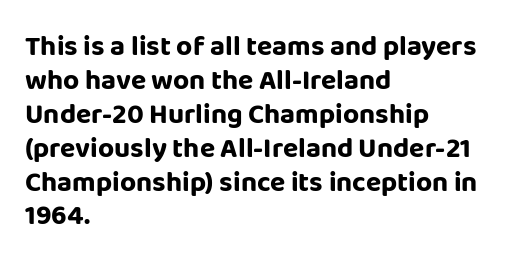
The image shows 28 px bold sans-serif type, upright; set left-aligned, line spacing 1.21x, normal letter spacing, not underlined; low stroke contrast and a large x-height.
